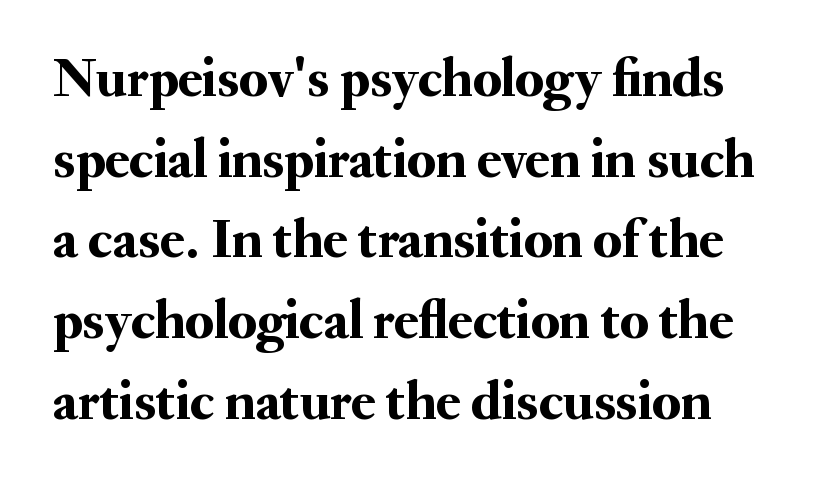
{"serif": "yes", "italic": "no", "width": "normal", "stroke_contrast": "medium", "x_height": "small", "monospaced": "no", "underline": "no", "align": "left", "line_spacing": "normal", "line_spacing_ratio": 1.44, "letter_spacing": "normal", "letter_spacing_em": 0.0, "glyph_px": 56}
